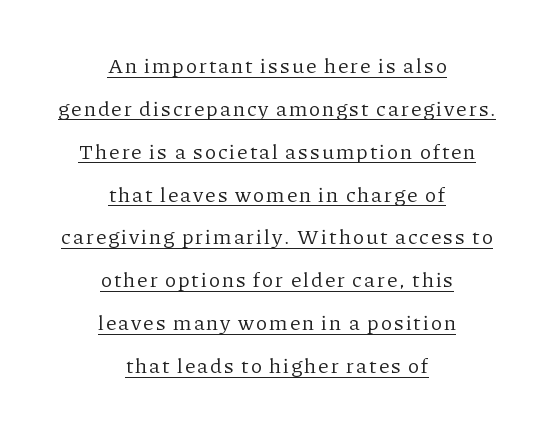
The image shows 21 px text type, upright; set centered, loose line spacing (2.04x), underlined.
